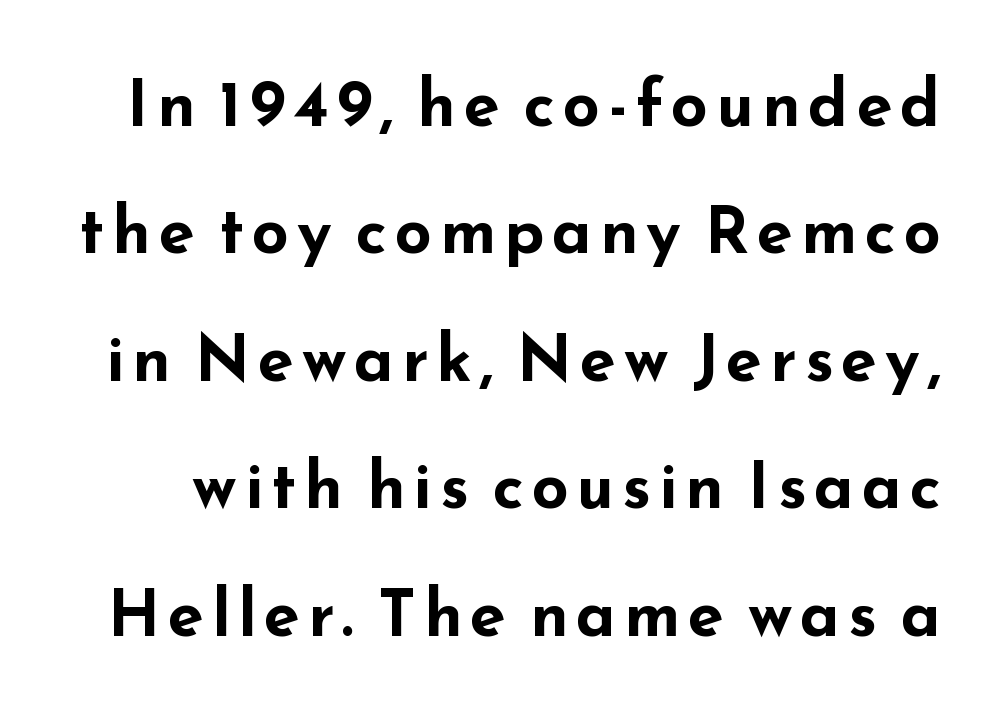
{"serif": "no", "italic": "no", "bold": "yes", "weight": "bold", "width": "wide", "stroke_contrast": "low", "x_height": "small", "monospaced": "no", "underline": "no", "line_spacing": "loose", "line_spacing_ratio": 1.96, "glyph_px": 65}
